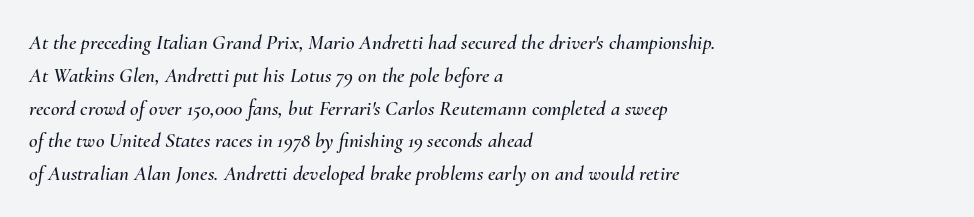
The image shows 21 px text type, italic (leaning right); set left-aligned, normal line spacing (1.56x), normal letter spacing, not underlined.
